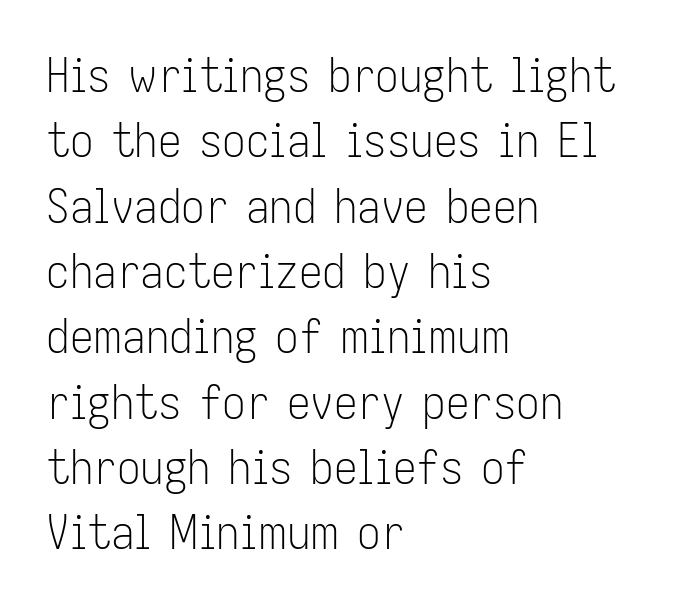
Q: Is the text bold? A: No.
Q: Is the text italic (slanted)? A: No, it is upright.
Q: Is the typeface a serif or a sans-serif typeface? A: Sans-serif.
Q: Is the text underlined? A: No.
Q: How is the paragraph aligned? A: Left-aligned.
Q: Is the spacing between letters normal or unusually wide? A: Normal.
Q: Is the spacing between lines tight, normal or loose? A: Normal.
Q: Width (condensed, normal, or wide)? A: Condensed.
Q: Stroke contrast? A: Low.
Q: x-height? A: Medium.
Q: Monospaced? A: No.
